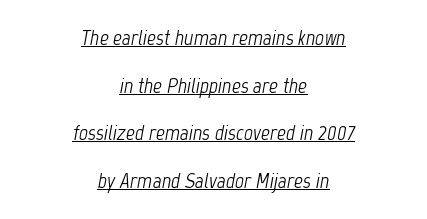
{"italic": "yes", "lean": "right", "slant_degrees": 12, "bold": "no", "underline": "yes", "align": "center", "line_spacing": "loose", "line_spacing_ratio": 2.17, "letter_spacing": "normal", "letter_spacing_em": 0.0, "glyph_px": 22}
